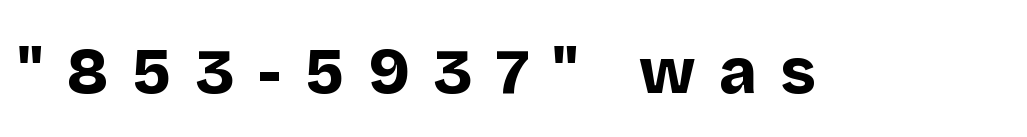
The image shows 64 px bold sans-serif type, upright; set unusually wide letter spacing (+0.37 em), not underlined; low stroke contrast and a large x-height.
